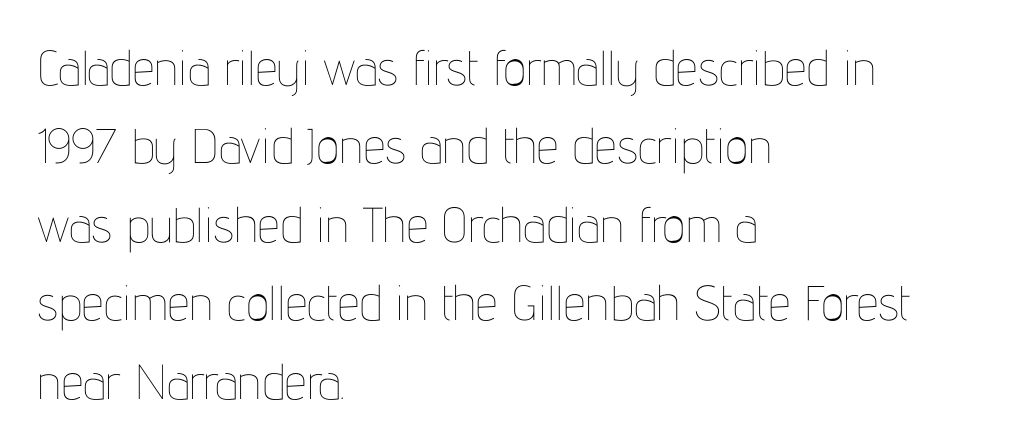
Q: Is the text bold? A: No.
Q: Is the text italic (slanted)? A: No, it is upright.
Q: Is the text underlined? A: No.
Q: How is the paragraph aligned? A: Left-aligned.
Q: Is the spacing between letters normal or unusually wide? A: Normal.
Q: Is the spacing between lines tight, normal or loose? A: Normal.
Q: Width (condensed, normal, or wide)? A: Condensed.
Q: Stroke contrast? A: Low.
Q: x-height? A: Medium.
Q: Monospaced? A: No.
